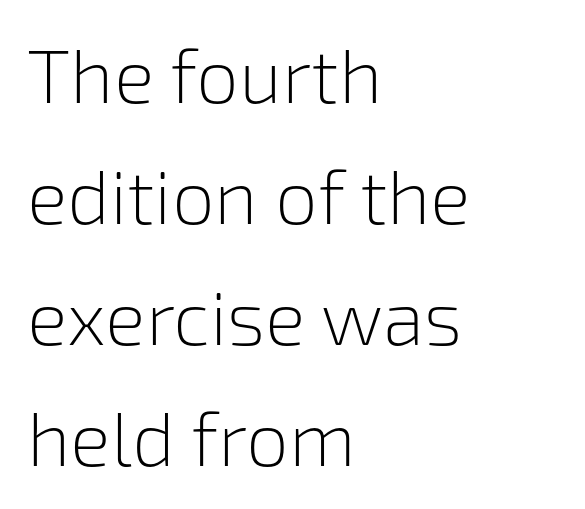
{"serif": "no", "italic": "no", "bold": "no", "weight": "light", "width": "normal", "stroke_contrast": "low", "x_height": "medium", "monospaced": "no", "underline": "no", "align": "left", "line_spacing": "normal", "line_spacing_ratio": 1.59, "letter_spacing": "normal", "letter_spacing_em": 0.0, "glyph_px": 76}
